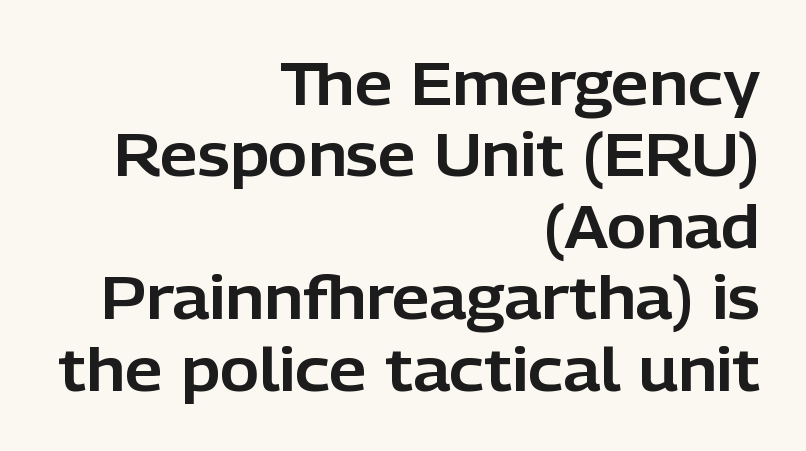
The image shows 60 px sans-serif type, upright; set right-aligned, line spacing 1.19x, normal letter spacing, not underlined; low stroke contrast and a medium x-height.
